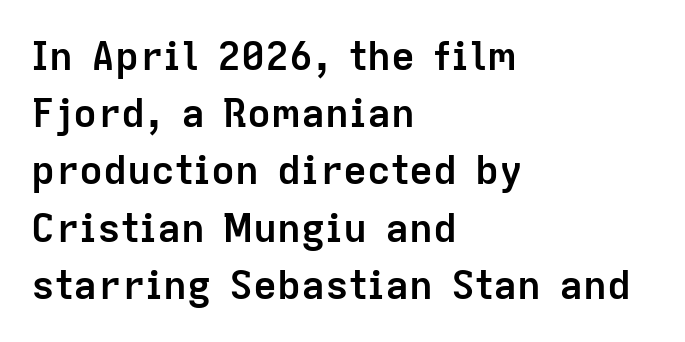
The image shows 40 px semibold sans-serif type, upright; set left-aligned, normal line spacing (1.43x), normal letter spacing, not underlined; low stroke contrast and a medium x-height.
